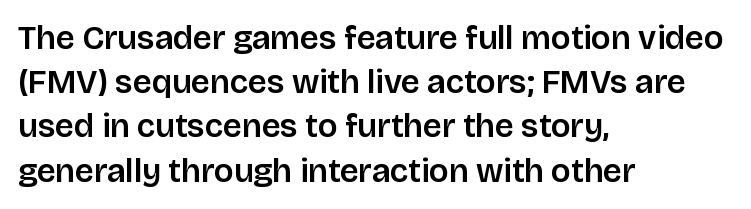
{"serif": "no", "italic": "no", "width": "normal", "stroke_contrast": "low", "x_height": "large", "monospaced": "no", "underline": "no", "align": "left", "line_spacing": "normal", "line_spacing_ratio": 1.34, "letter_spacing": "normal", "letter_spacing_em": 0.0, "glyph_px": 33}
